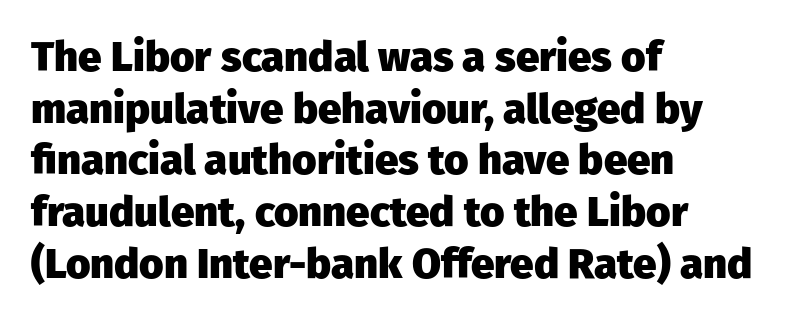
Q: Is the text bold? A: Yes.
Q: Is the text italic (slanted)? A: No, it is upright.
Q: Is the typeface a serif or a sans-serif typeface? A: Sans-serif.
Q: Is the text underlined? A: No.
Q: How is the paragraph aligned? A: Left-aligned.
Q: Is the spacing between letters normal or unusually wide? A: Normal.
Q: Width (condensed, normal, or wide)? A: Normal.
Q: Stroke contrast? A: Low.
Q: x-height? A: Medium.
Q: Monospaced? A: No.
